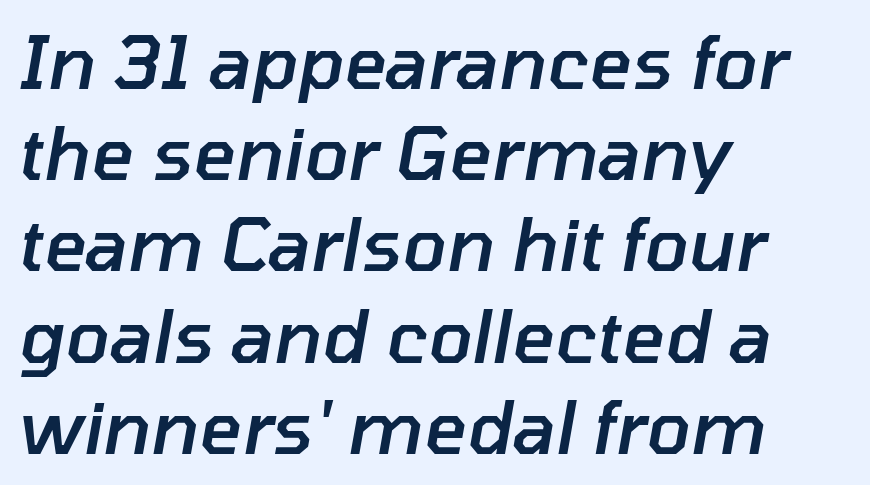
The lines in this sample share a left origin and differ only in where they stop. The letters advance in unequal steps, a hallmark of proportional type. Italic? Definitely — the glyphs are oblique. Baseline-to-baseline distance is the conventional proportion of letter height. Letter spacing: default. Its strokes are somewhat broadened, the hallmark of semibold type.
